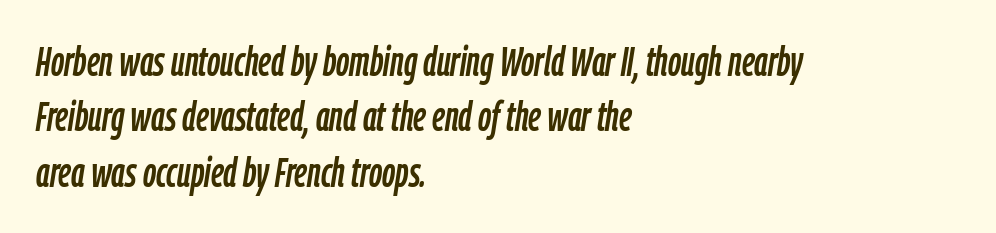
The image shows 41 px condensed type, italic (leaning right); set left-aligned, normal line spacing (1.35x), normal letter spacing, not underlined; low stroke contrast and a medium x-height.
